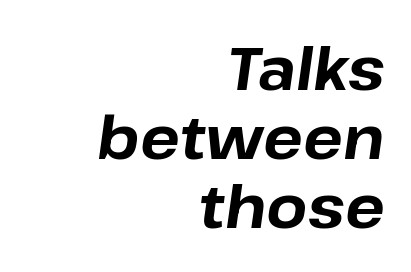
{"italic": "yes", "lean": "right", "slant_degrees": 8, "bold": "yes", "weight": "bold", "width": "normal", "stroke_contrast": "low", "x_height": "medium", "monospaced": "no", "underline": "no", "align": "right", "line_spacing_ratio": 1.17, "letter_spacing": "normal", "letter_spacing_em": 0.0, "glyph_px": 59}
